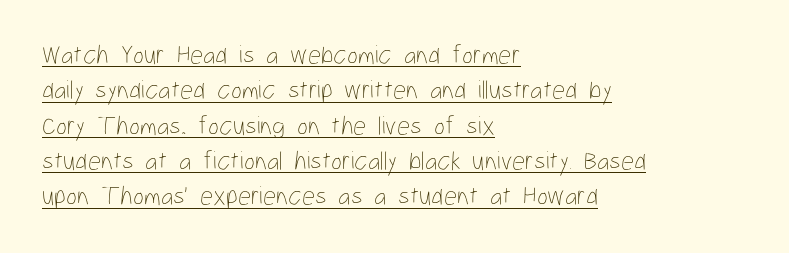
The image shows 26 px text type, upright; set left-aligned, normal line spacing (1.36x), normal letter spacing, underlined.
